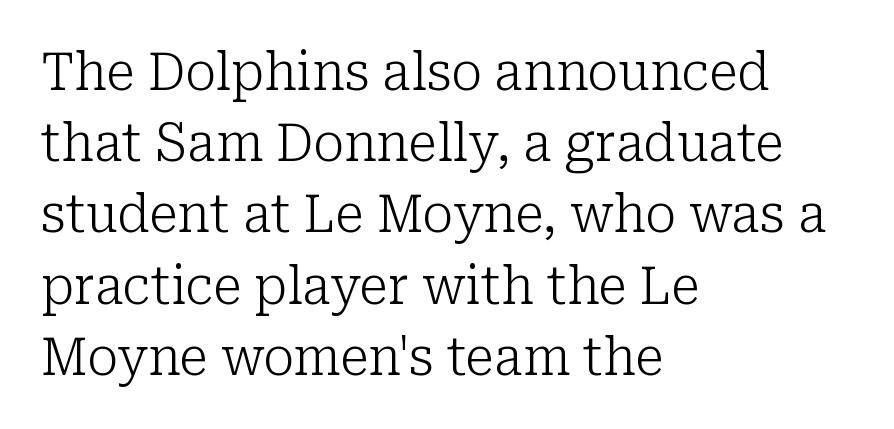
Standard letterfit; no display-style spreading of the glyphs. The strip under each line holds only bare page. Note: serifs present on the glyphs. The typography opts for an upright posture over an oblique one. Caption: multi-line text, flush left, ragged right.
